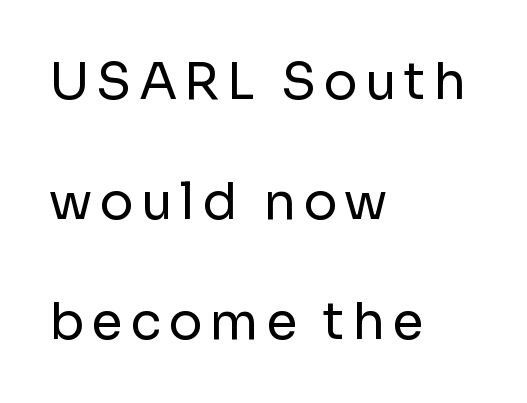
Is this a fixed-width face? No — the glyphs have proportional, varying widths. The strokes are not fattened; the text isn't bold. The passage shown is not underscored anywhere. No feet cap the strokes, marking this as sans-serif type. Summary of vertical rhythm: relaxed, with wide interline spacing.
